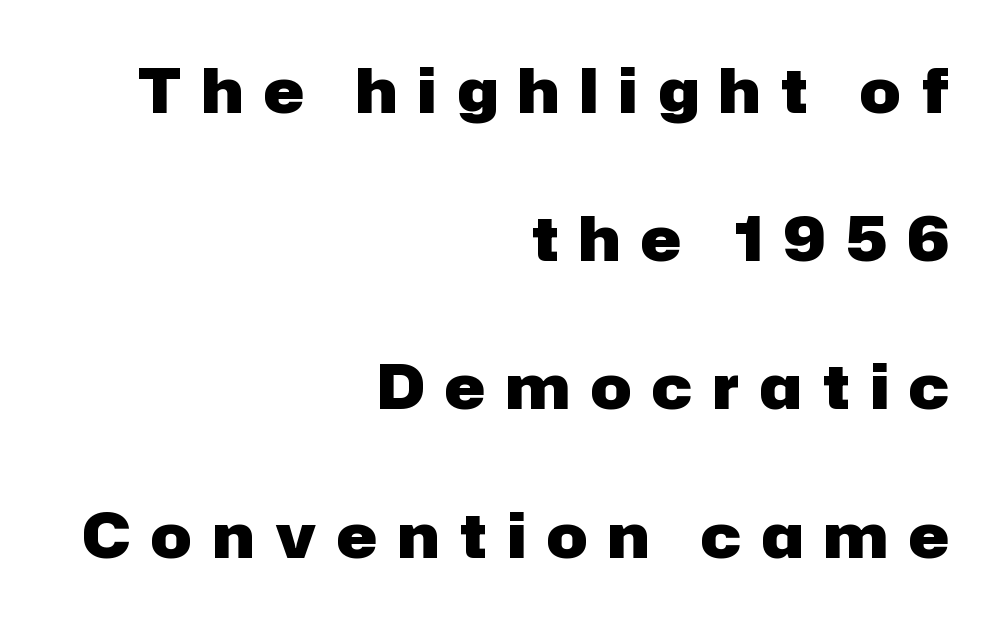
{"serif": "no", "italic": "no", "bold": "yes", "weight": "heavy", "width": "normal", "stroke_contrast": "low", "x_height": "medium", "monospaced": "no", "underline": "no", "align": "right", "line_spacing": "loose", "line_spacing_ratio": 2.43, "letter_spacing": "wide", "letter_spacing_em": 0.34, "glyph_px": 61}
